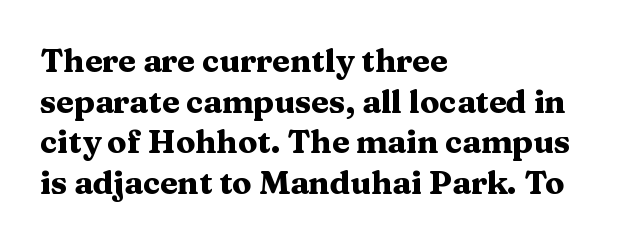
{"serif": "yes", "italic": "no", "bold": "yes", "weight": "heavy", "width": "wide", "stroke_contrast": "medium", "x_height": "medium", "monospaced": "no", "underline": "no", "align": "left", "line_spacing": "normal", "line_spacing_ratio": 1.27, "letter_spacing": "normal", "letter_spacing_em": 0.0, "glyph_px": 32}
